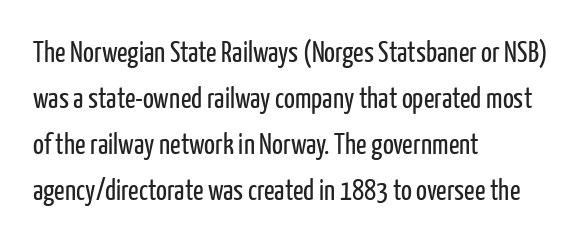
Here the glyphs are tracked normally, forming tight word shapes. The passage shown is typed in a proportional face where columns would drift. A roman cut, with each character standing at attention. Stroke terminals: plain, sans-serif. Layout note: lines flush left. Plain, unruled lines of type.
